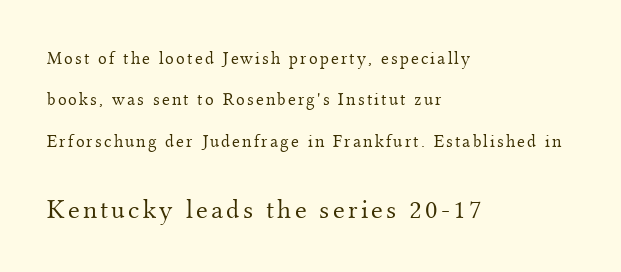
Q: Is the text bold? A: No.
Q: Is the text italic (slanted)? A: No, it is upright.
Q: Is the text underlined? A: No.
Q: How is the paragraph aligned? A: Left-aligned.
Q: Is the spacing between lines tight, normal or loose? A: Loose.
Q: Which block of text is set in a larger size, the first (top) or the second (bottom)? A: The second (bottom) one.
